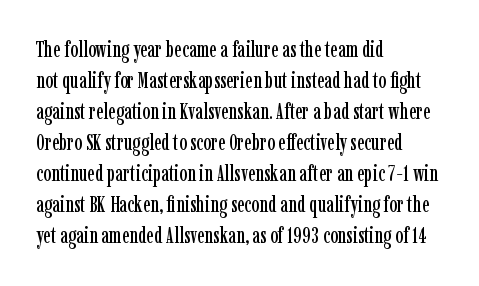
The image shows 22 px text type, upright; set left-aligned, normal line spacing (1.41x), normal letter spacing, not underlined.
